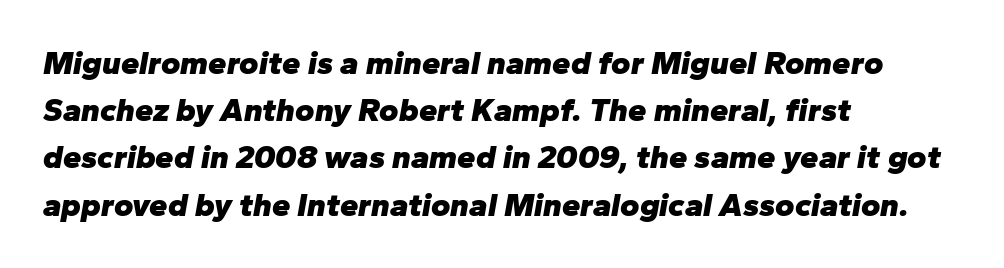
This sample has the flowing, uneven cadence of proportional lettering. The foot of each line stays bare and open. Regular leading. What weight is shown? A full bold with thick strokes. Reading down the block, your eye returns to a fixed left position each line. In terms of posture, this sample is oblique.
